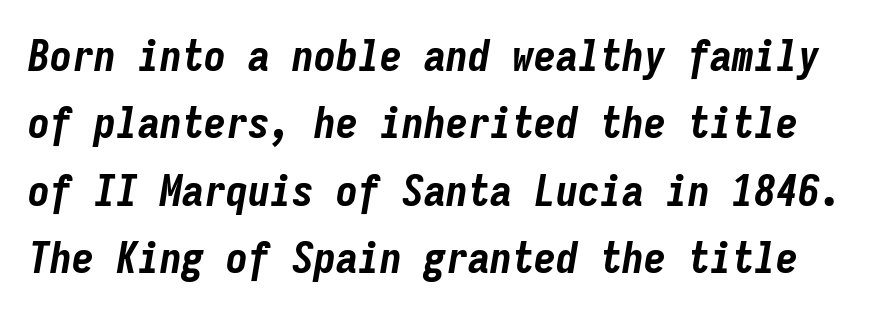
The image shows 44 px bold, condensed type, italic (leaning right), monospaced; set normal line spacing (1.53x), normal letter spacing, not underlined; low stroke contrast and a medium x-height.
